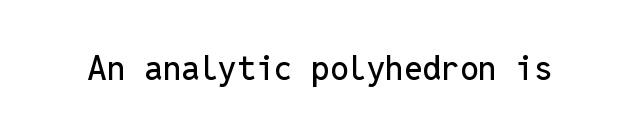
{"serif": "no", "italic": "no", "width": "normal", "stroke_contrast": "low", "x_height": "medium", "monospaced": "yes", "underline": "no", "letter_spacing": "normal", "letter_spacing_em": 0.0, "glyph_px": 33}
